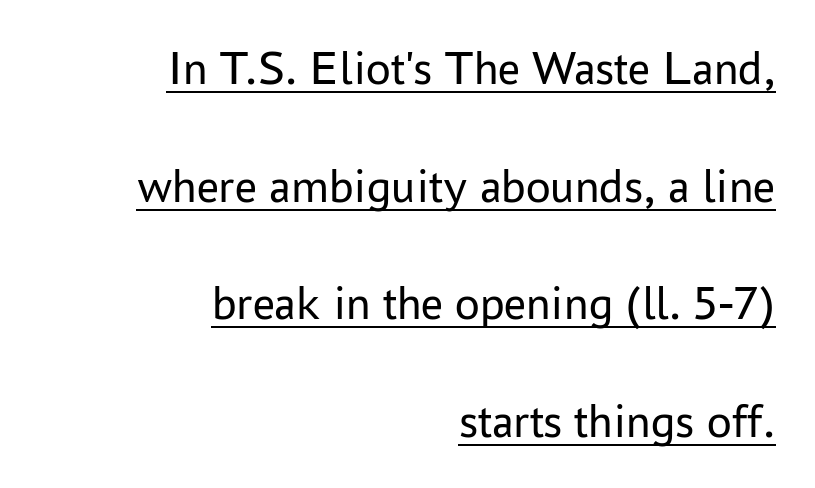
Q: Is the text bold? A: No.
Q: Is the text italic (slanted)? A: No, it is upright.
Q: Is the typeface a serif or a sans-serif typeface? A: Sans-serif.
Q: Is the text underlined? A: Yes.
Q: How is the paragraph aligned? A: Right-aligned.
Q: Is the spacing between letters normal or unusually wide? A: Normal.
Q: Is the spacing between lines tight, normal or loose? A: Loose.
Q: Width (condensed, normal, or wide)? A: Normal.
Q: Stroke contrast? A: Low.
Q: x-height? A: Medium.
Q: Monospaced? A: No.
